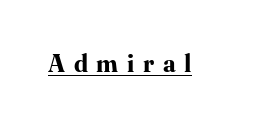
The image shows 24 px bold type, upright; set unusually wide letter spacing (+0.36 em), underlined.
